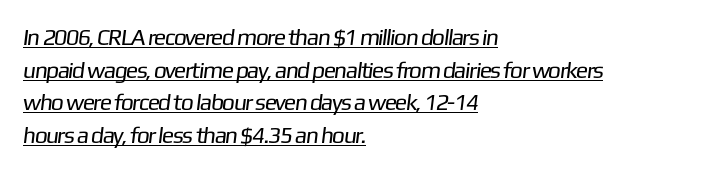
The compositor pushed each line to the left boundary. The block of text has a typical density, with ordinary space between rows. Stem width sits at or under what a default text font uses. Decoration check: the copy is underlined. The letterforms sit shoulder to shoulder at normal distance.
